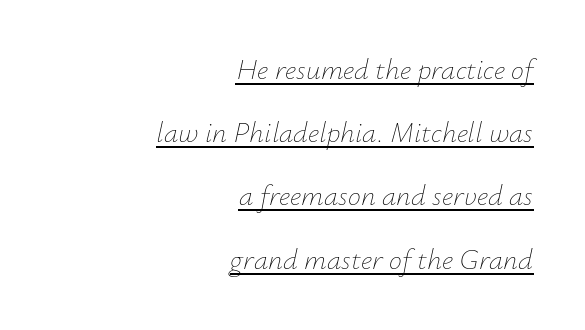
The image shows 29 px thin type, italic (leaning right); set right-aligned, loose line spacing (2.18x), normal letter spacing, underlined; low stroke contrast and a small x-height.
